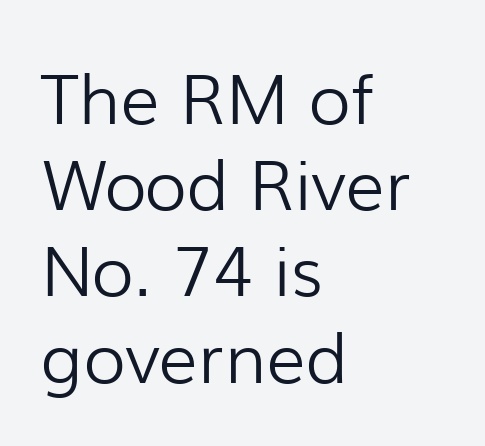
Q: Is the text bold? A: No.
Q: Is the text italic (slanted)? A: No, it is upright.
Q: Is the typeface a serif or a sans-serif typeface? A: Sans-serif.
Q: Is the text underlined? A: No.
Q: How is the paragraph aligned? A: Left-aligned.
Q: Is the spacing between letters normal or unusually wide? A: Normal.
Q: Is the spacing between lines tight, normal or loose? A: Normal.
Q: Width (condensed, normal, or wide)? A: Normal.
Q: Stroke contrast? A: Low.
Q: x-height? A: Medium.
Q: Monospaced? A: No.
